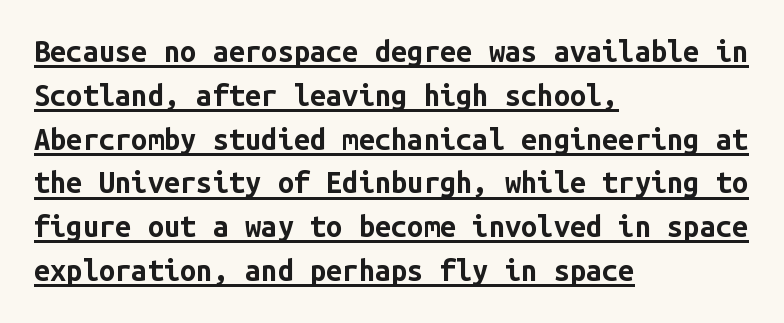
Q: Is the text bold? A: Yes.
Q: Is the text italic (slanted)? A: No, it is upright.
Q: Is the typeface a serif or a sans-serif typeface? A: Sans-serif.
Q: Is the text underlined? A: Yes.
Q: How is the paragraph aligned? A: Left-aligned.
Q: Is the spacing between letters normal or unusually wide? A: Normal.
Q: Is the spacing between lines tight, normal or loose? A: Normal.
Q: Width (condensed, normal, or wide)? A: Normal.
Q: Stroke contrast? A: Low.
Q: x-height? A: Medium.
Q: Monospaced? A: Yes.
